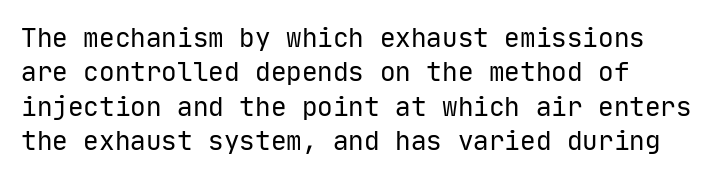
{"italic": "no", "bold": "no", "underline": "no", "align": "left", "line_spacing": "normal", "line_spacing_ratio": 1.32, "letter_spacing": "normal", "letter_spacing_em": 0.0, "glyph_px": 26}
